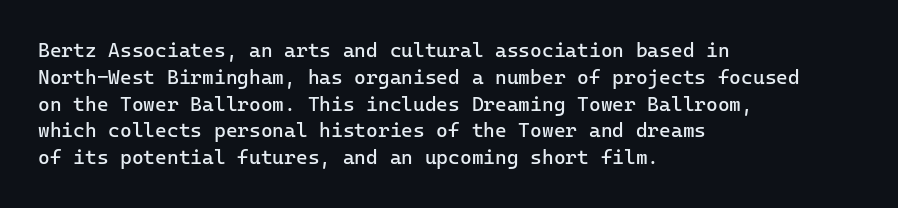
{"italic": "no", "bold": "no", "underline": "no", "align": "left", "line_spacing": "normal", "line_spacing_ratio": 1.34, "letter_spacing": "normal", "letter_spacing_em": 0.0, "glyph_px": 20}
